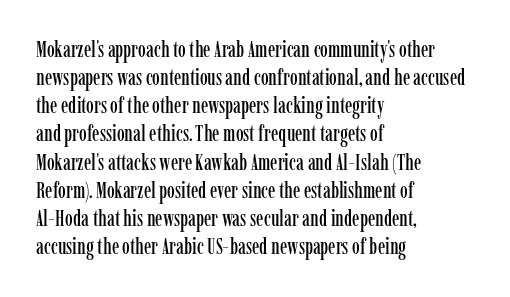
{"italic": "no", "underline": "no", "align": "left", "line_spacing": "normal", "line_spacing_ratio": 1.28, "letter_spacing": "normal", "letter_spacing_em": 0.0, "glyph_px": 22}
